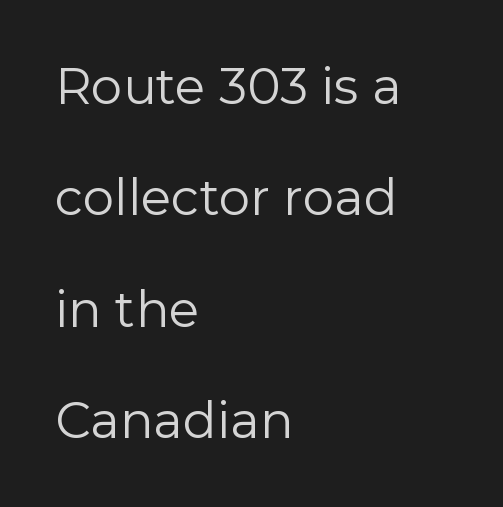
Q: Is the text bold? A: No.
Q: Is the text italic (slanted)? A: No, it is upright.
Q: Is the typeface a serif or a sans-serif typeface? A: Sans-serif.
Q: Is the text underlined? A: No.
Q: How is the paragraph aligned? A: Left-aligned.
Q: Is the spacing between letters normal or unusually wide? A: Normal.
Q: Is the spacing between lines tight, normal or loose? A: Loose.
Q: Width (condensed, normal, or wide)? A: Normal.
Q: Stroke contrast? A: Low.
Q: x-height? A: Medium.
Q: Monospaced? A: No.
